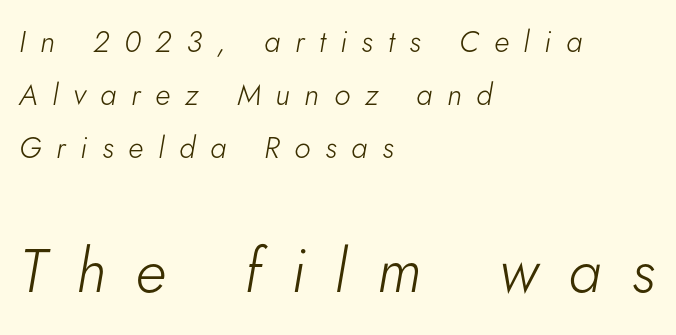
The image shows 61 px light type, italic (leaning right); set left-aligned, line spacing 1.76x, unusually wide letter spacing (+0.49 em), not underlined; the second (bottom) block is 2.03x larger; low stroke contrast and a small x-height.
